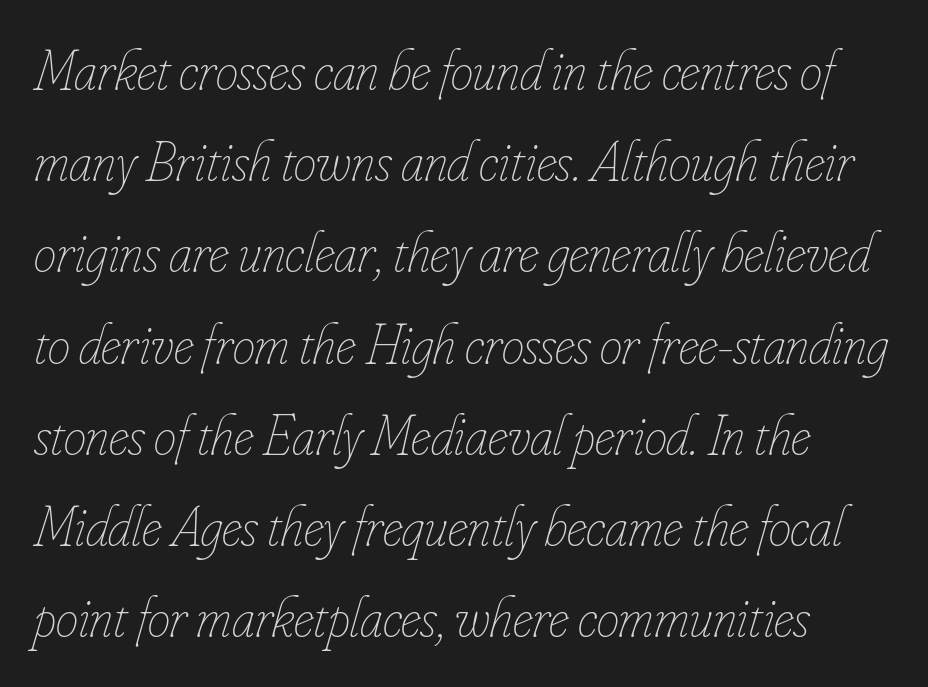
Rendered with sloped, italic letterforms. A typesetter would call this proportional, since set widths differ per character. Decoration check: the copy has no underline. Stem width sits at or under what a default text font uses.
